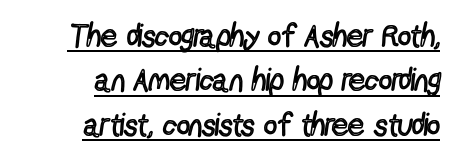
{"serif": "no", "bold": "no", "weight": "regular", "width": "condensed", "x_height": "medium", "monospaced": "no", "underline": "yes", "line_spacing": "normal", "line_spacing_ratio": 1.39, "letter_spacing": "normal", "letter_spacing_em": 0.0, "glyph_px": 32}
